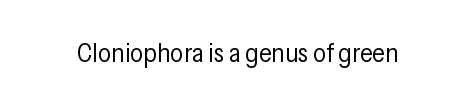
A roman cut, with each character standing at attention. Decoration check: the copy has no underline. The gaps between neighbouring characters are ordinary and unremarkable. Bold? No — there's no thickening of the strokes.
